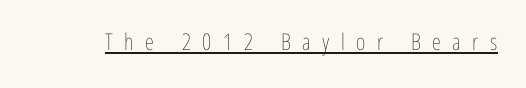
Q: Is the text bold? A: No.
Q: Is the text italic (slanted)? A: No, it is upright.
Q: Is the text underlined? A: Yes.
Q: Is the spacing between letters normal or unusually wide? A: Unusually wide.
